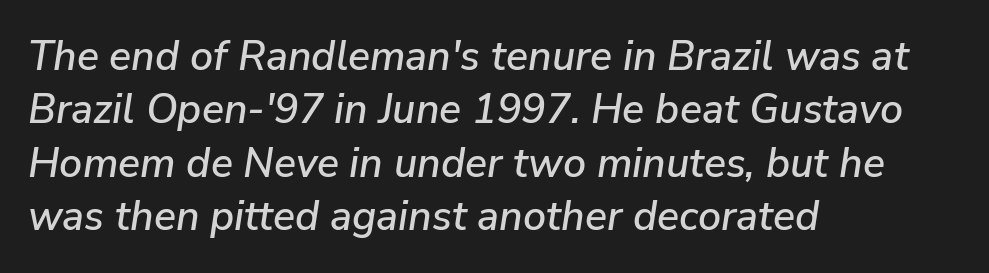
{"italic": "yes", "lean": "right", "slant_degrees": 9, "width": "normal", "stroke_contrast": "low", "x_height": "medium", "monospaced": "no", "underline": "no", "align": "left", "line_spacing": "normal", "line_spacing_ratio": 1.3, "letter_spacing": "normal", "letter_spacing_em": 0.0, "glyph_px": 41}
